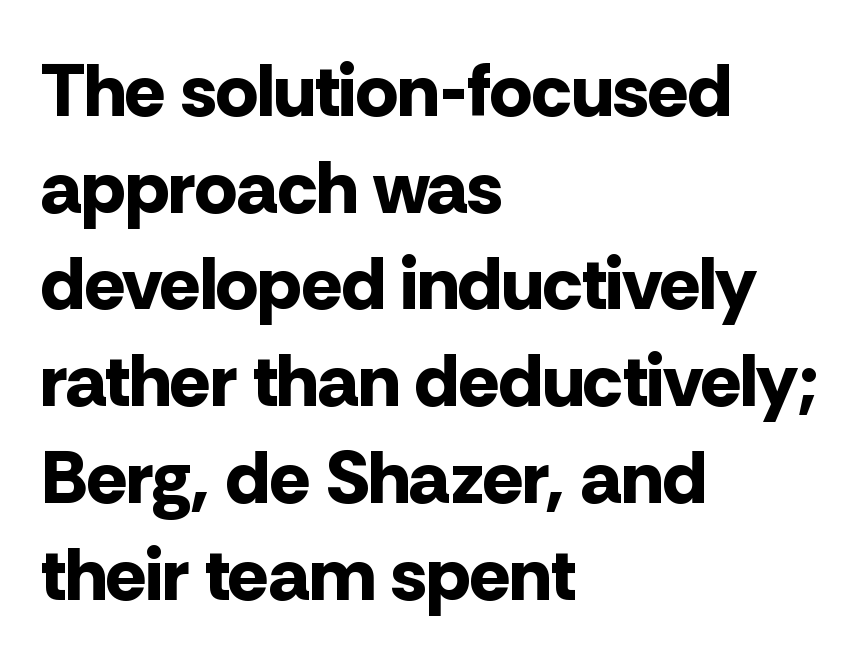
A typesetter would call this proportional, since set widths differ per character. One glance says typical: line gaps are just what's usual. The glyphs have the mass of a bold cut. The space beneath each line is pristine and unruled. The axis of the letterforms is exactly vertical. Where is the straight margin? On the left.
